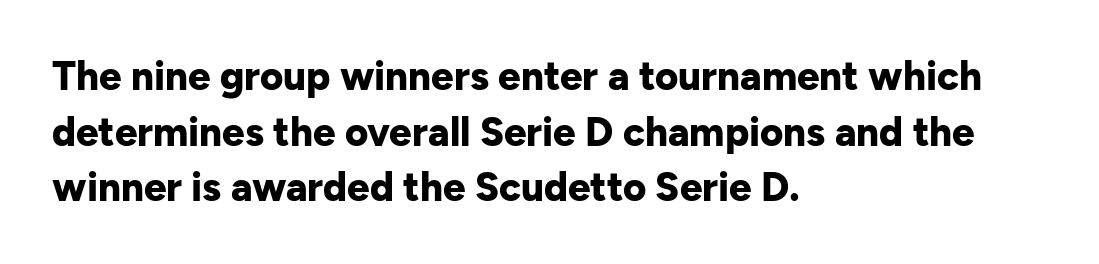
The passage shown is typed in a proportional face where columns would drift. Vertical spacing — default. This sample is left-justified, so line endings fall wherever the words run out. Students, this is bold: see how much ink each stroke carries. A sans-serif font was chosen for this passage.
